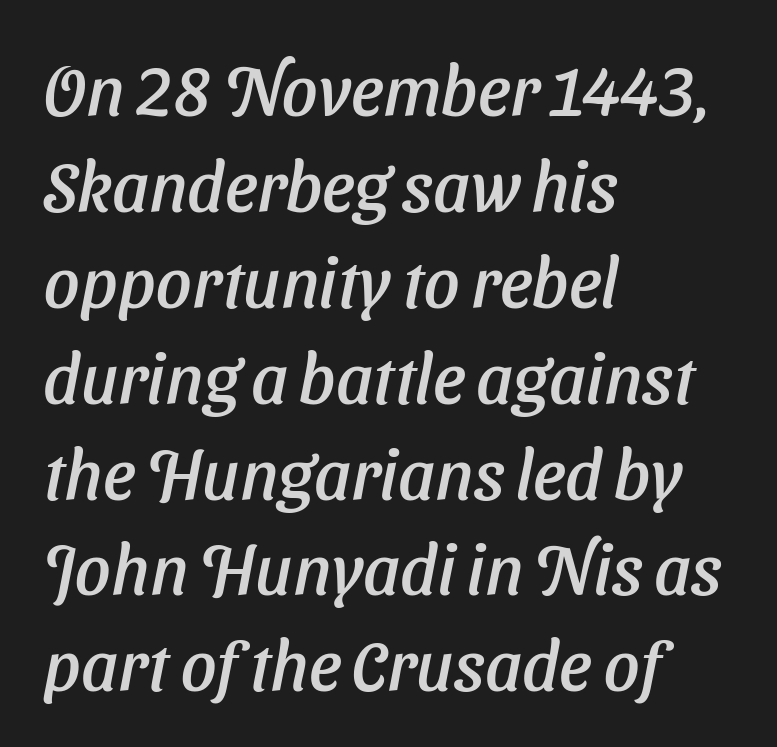
Inter-character spacing is left at the font's built-in metrics. You could not count columns in this text — the font is proportionally spaced. The foot of each line stays bare and open. Compared with ordinary roman type, these characters are visibly tilted. The space between consecutive lines is moderate. The lines are quadded left.
